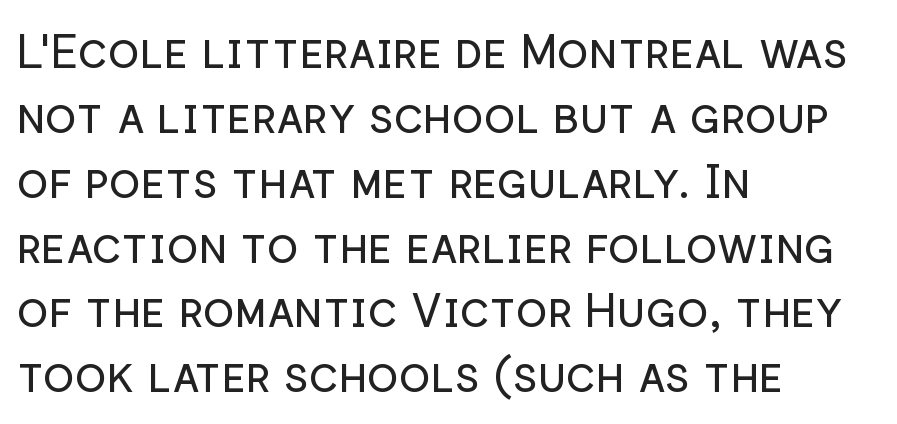
{"serif": "no", "italic": "no", "bold": "no", "weight": "regular", "width": "normal", "stroke_contrast": "low", "x_height": "medium", "monospaced": "no", "underline": "no", "align": "left", "line_spacing": "normal", "line_spacing_ratio": 1.38, "letter_spacing": "normal", "letter_spacing_em": 0.0, "glyph_px": 47}
